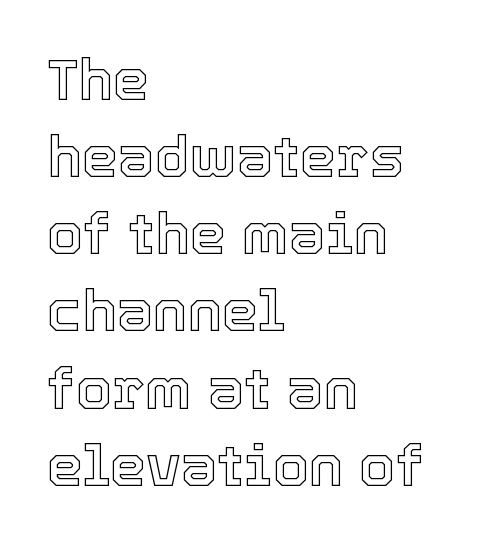
Q: Is the text italic (slanted)? A: No, it is upright.
Q: Is the text underlined? A: No.
Q: How is the paragraph aligned? A: Left-aligned.
Q: Is the spacing between letters normal or unusually wide? A: Normal.
Q: Is the spacing between lines tight, normal or loose? A: Normal.
Q: Width (condensed, normal, or wide)? A: Normal.
Q: x-height? A: Medium.
Q: Monospaced? A: No.
